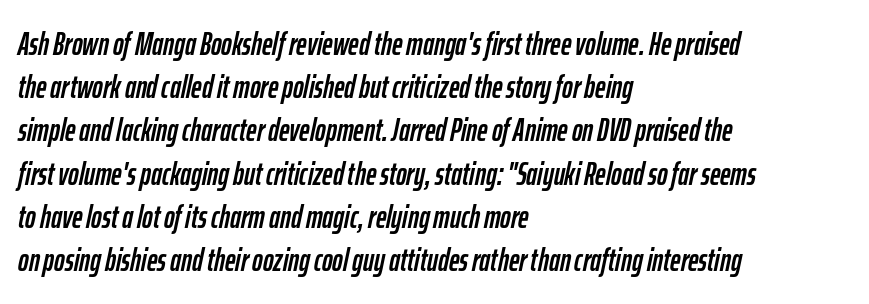
This sample has the flowing, uneven cadence of proportional lettering. Each new line begins a customary step beneath the previous one. Would a proofreader flag this as italicized? Yes. The ragged edge is on the right, which tells us the setting is flush left. There is no visible air inserted between adjacent glyphs.
